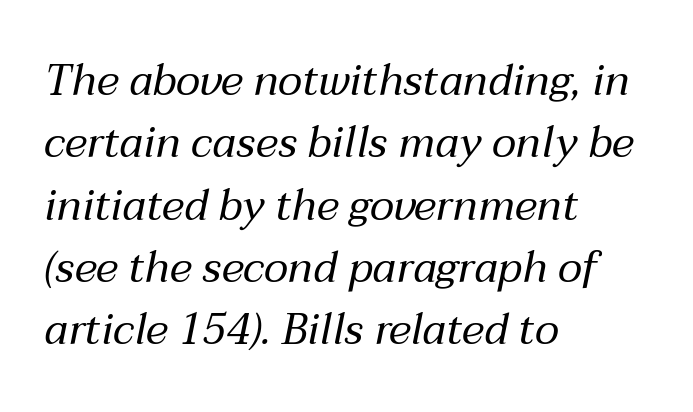
The image shows 43 px regular-weight type, italic (leaning right); set left-aligned, normal line spacing (1.45x), normal letter spacing, not underlined; medium stroke contrast and a medium x-height.
